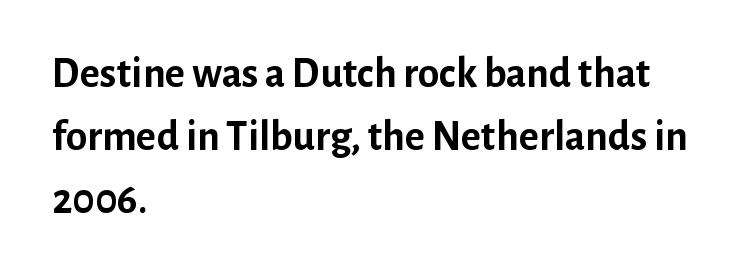
Stroke thickness is high; the sample reads as a true bold. The axis of the letterforms is exactly vertical. Each letter keeps its own natural width here, so spacing adapts to shape. Quick note: interline space is typical. Observe the absence of serifs on each vertical stroke in this sample.
